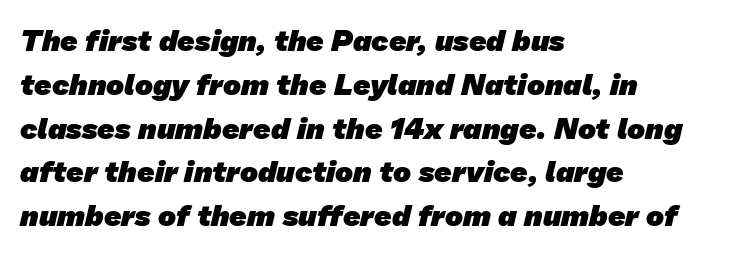
The image shows 30 px heavy sans-serif type; set left-aligned, normal line spacing (1.46x), normal letter spacing, not underlined; low stroke contrast and a medium x-height.
